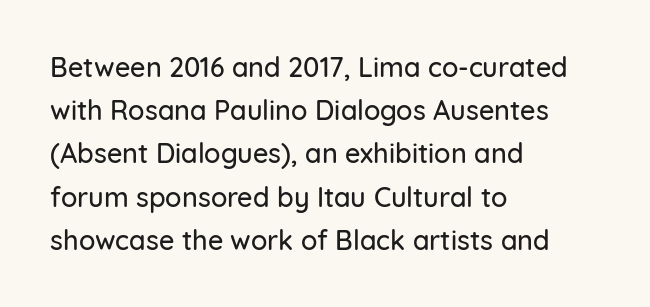
The image shows 27 px text type, upright; set left-aligned, normal line spacing (1.6x), normal letter spacing, not underlined.
